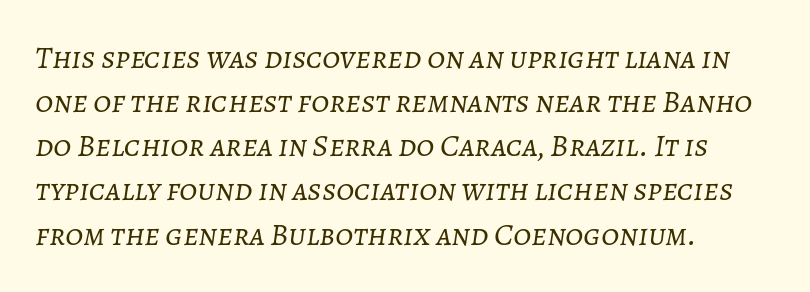
Short note: letters normally spaced. Horizontally, the lines are justified to the leading edge only. Every character sits at an angle, as italics do. Ink coverage per letter is moderate at most. Note the varied advance widths — an 'i' is clearly narrower than an 'm'. The space beneath each line is pristine and unruled.
